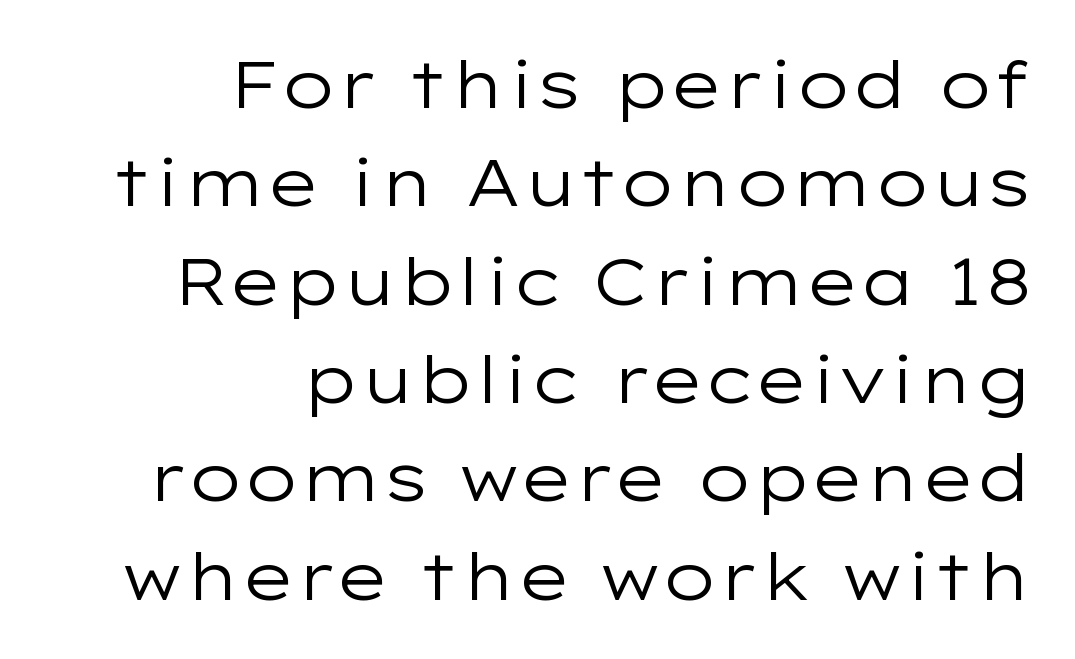
{"serif": "no", "italic": "no", "bold": "no", "weight": "regular", "width": "wide", "stroke_contrast": "low", "x_height": "medium", "monospaced": "no", "underline": "no", "align": "right", "line_spacing": "normal", "line_spacing_ratio": 1.49, "letter_spacing": "normal", "letter_spacing_em": 0.0, "glyph_px": 66}
